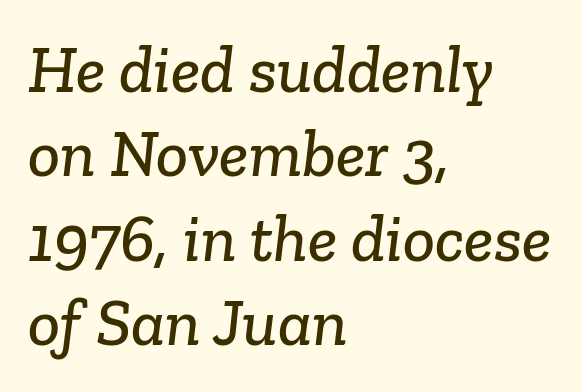
Q: Is the typeface a serif or a sans-serif typeface? A: Serif.
Q: Is the text underlined? A: No.
Q: How is the paragraph aligned? A: Left-aligned.
Q: Is the spacing between letters normal or unusually wide? A: Normal.
Q: Is the spacing between lines tight, normal or loose? A: Normal.
Q: Width (condensed, normal, or wide)? A: Normal.
Q: Stroke contrast? A: Low.
Q: x-height? A: Medium.
Q: Monospaced? A: No.
